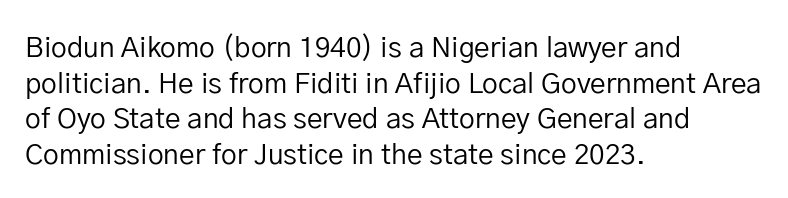
Q: Is the text bold? A: No.
Q: Is the text italic (slanted)? A: No, it is upright.
Q: Is the typeface a serif or a sans-serif typeface? A: Sans-serif.
Q: Is the text underlined? A: No.
Q: How is the paragraph aligned? A: Left-aligned.
Q: Is the spacing between letters normal or unusually wide? A: Normal.
Q: Is the spacing between lines tight, normal or loose? A: Normal.
Q: Width (condensed, normal, or wide)? A: Normal.
Q: Stroke contrast? A: Low.
Q: x-height? A: Medium.
Q: Monospaced? A: No.
